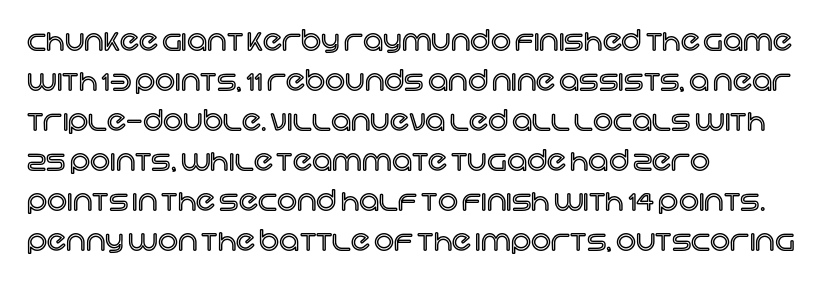
Q: Is the text italic (slanted)? A: No, it is upright.
Q: Is the text underlined? A: No.
Q: How is the paragraph aligned? A: Left-aligned.
Q: Is the spacing between letters normal or unusually wide? A: Normal.
Q: Is the spacing between lines tight, normal or loose? A: Normal.
Q: Width (condensed, normal, or wide)? A: Normal.
Q: x-height? A: Large.
Q: Monospaced? A: No.
